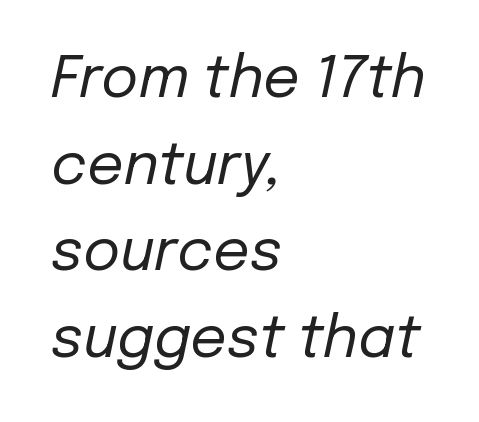
The typography opts for an oblique posture over an upright one. Layout note: lines flush left. Normally led — the rows are evenly, conventionally spaced. The gaps between neighbouring characters are ordinary and unremarkable.
